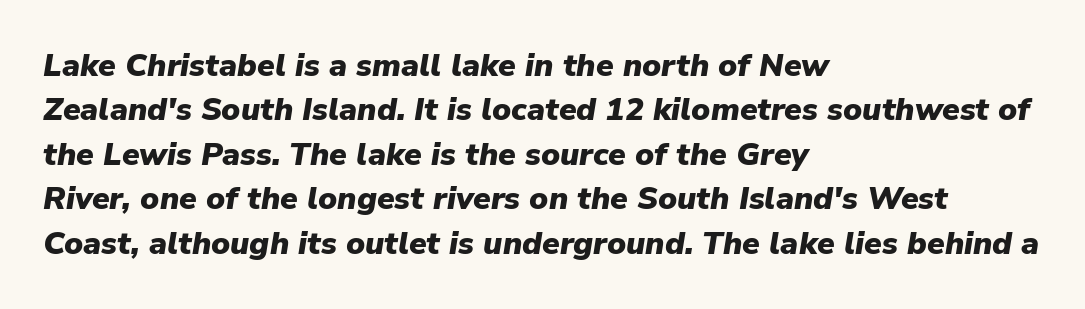
Q: Is the text bold? A: Yes.
Q: Is the text italic (slanted)? A: Yes, it leans right by about 9 degrees.
Q: Is the text underlined? A: No.
Q: How is the paragraph aligned? A: Left-aligned.
Q: Is the spacing between letters normal or unusually wide? A: Normal.
Q: Is the spacing between lines tight, normal or loose? A: Normal.
Q: Width (condensed, normal, or wide)? A: Normal.
Q: Stroke contrast? A: Low.
Q: x-height? A: Medium.
Q: Monospaced? A: No.
